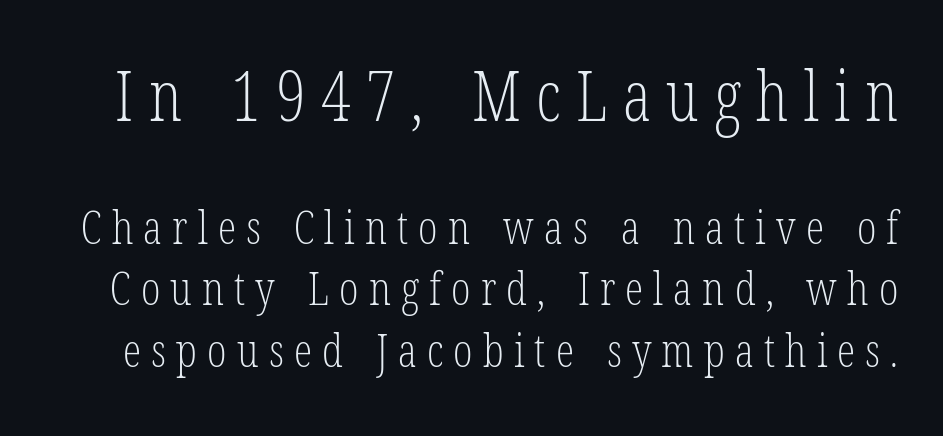
{"serif": "yes", "italic": "no", "bold": "no", "weight": "light", "width": "condensed", "stroke_contrast": "low", "x_height": "medium", "monospaced": "no", "underline": "no", "line_spacing": "normal", "line_spacing_ratio": 1.34, "letter_spacing": "wide", "letter_spacing_em": 0.22, "larger_block": "first", "size_ratio": 1.5, "glyph_px": 69}
